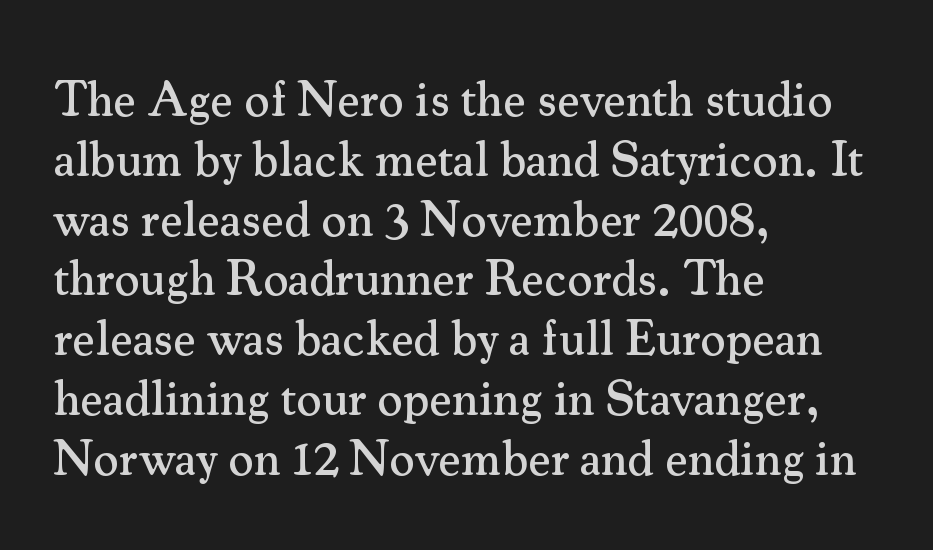
Look at the bottom of the vertical strokes: they flare into serifs here. Honestly, the letter spacing is just normal — you wouldn't notice it. Every stem runs plumb, perpendicular to the baseline. Horizontal alignment here is leftward, the default for most running prose. The gap between lines stays unmarked.
